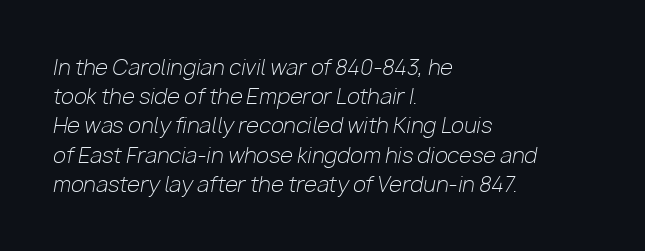
{"italic": "yes", "lean": "right", "slant_degrees": 10, "bold": "no", "underline": "no", "align": "left", "line_spacing": "normal", "line_spacing_ratio": 1.39, "letter_spacing": "normal", "letter_spacing_em": 0.0, "glyph_px": 21}
